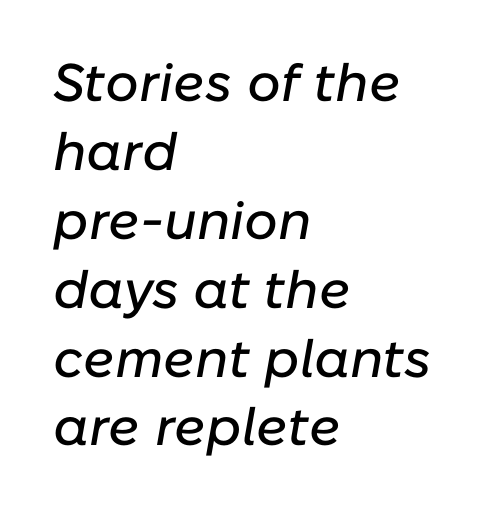
The image shows 53 px text type, italic (leaning right); set left-aligned, normal line spacing (1.3x), normal letter spacing, not underlined; low stroke contrast and a medium x-height.
